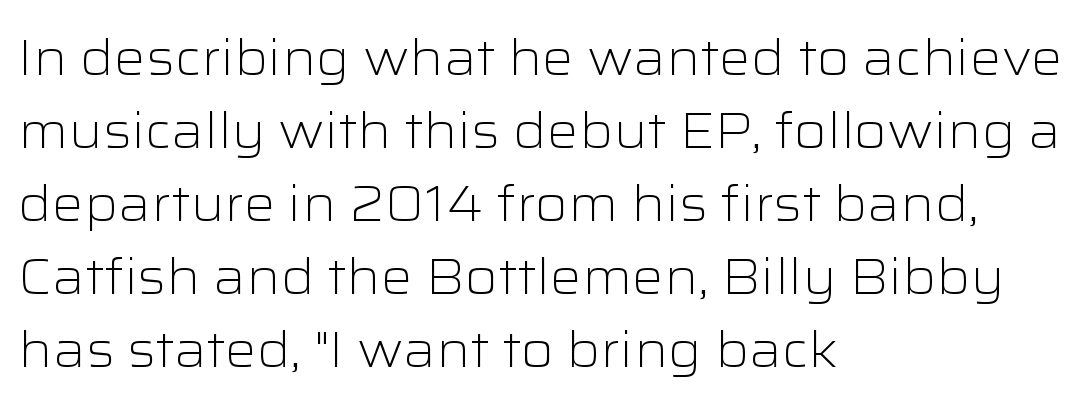
The image shows 50 px light, wide sans-serif type, upright; set left-aligned, normal line spacing (1.46x), normal letter spacing, not underlined; low stroke contrast and a medium x-height.
